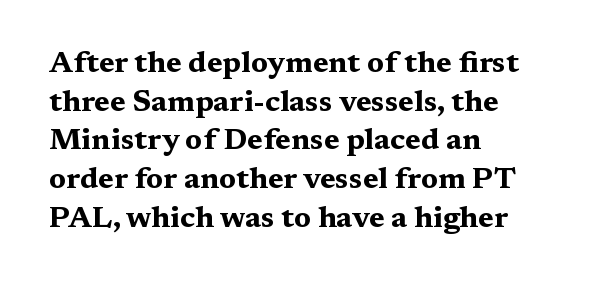
Q: Is the text bold? A: Yes.
Q: Is the text italic (slanted)? A: No, it is upright.
Q: Is the typeface a serif or a sans-serif typeface? A: Serif.
Q: Is the text underlined? A: No.
Q: How is the paragraph aligned? A: Left-aligned.
Q: Is the spacing between letters normal or unusually wide? A: Normal.
Q: Is the spacing between lines tight, normal or loose? A: Normal.
Q: Width (condensed, normal, or wide)? A: Wide.
Q: Stroke contrast? A: Medium.
Q: x-height? A: Medium.
Q: Monospaced? A: No.
